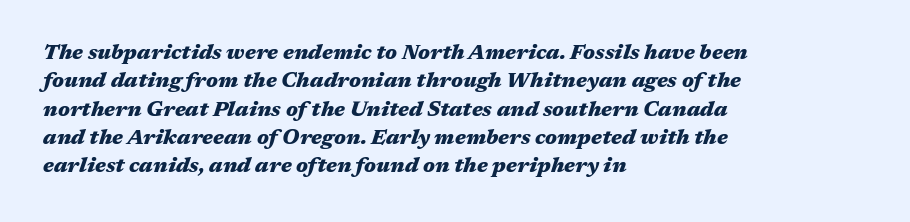
{"italic": "yes", "lean": "right", "slant_degrees": 17, "bold": "yes", "underline": "no", "align": "left", "line_spacing": "normal", "line_spacing_ratio": 1.35, "letter_spacing": "normal", "letter_spacing_em": 0.0, "glyph_px": 21}
